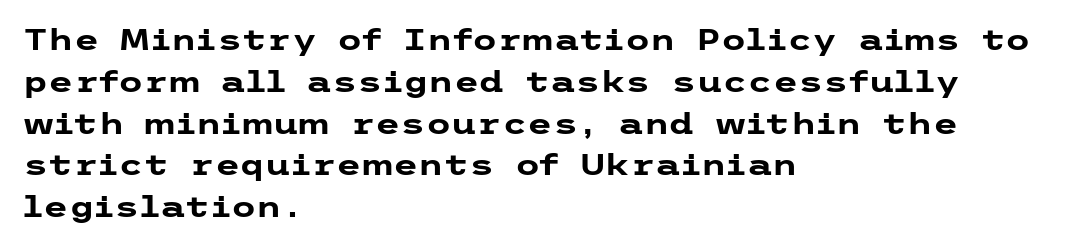
Q: Is the text bold? A: Yes.
Q: Is the text italic (slanted)? A: No, it is upright.
Q: Is the typeface a serif or a sans-serif typeface? A: Sans-serif.
Q: Is the text underlined? A: No.
Q: How is the paragraph aligned? A: Left-aligned.
Q: Is the spacing between letters normal or unusually wide? A: Normal.
Q: Is the spacing between lines tight, normal or loose? A: Normal.
Q: Width (condensed, normal, or wide)? A: Wide.
Q: Stroke contrast? A: Low.
Q: x-height? A: Medium.
